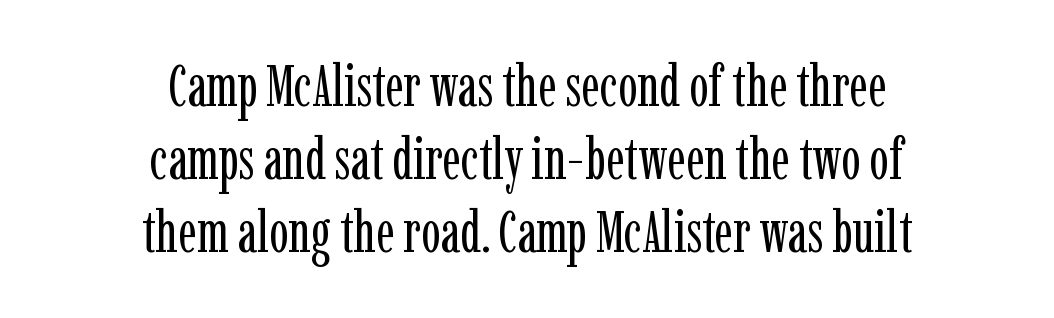
The image shows 58 px regular-weight, condensed serif type, upright; set centered, normal line spacing (1.26x), normal letter spacing, not underlined; low stroke contrast and a medium x-height.
